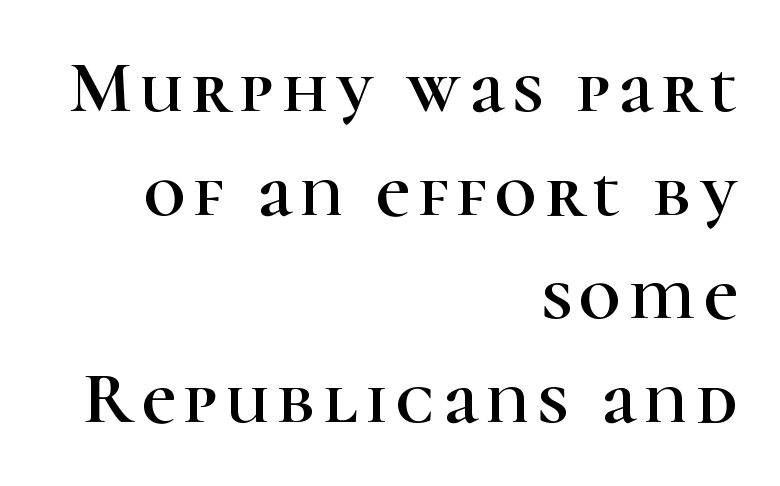
Looks like regular typesetting: each glyph gets only the width it needs. Is this a sans? No — the strokes have serifs. The specimen reads as upright at a glance. If you drew a ruler down the right edge, every line would touch it. Beneath every word, the page is bare.
